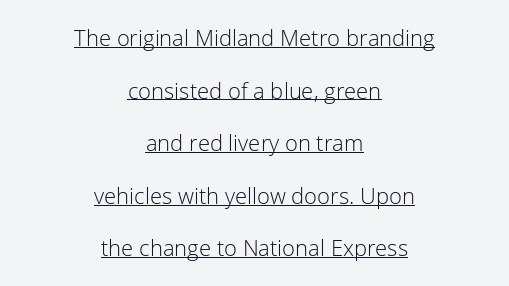
The image shows 22 px text type, upright; set centered, loose line spacing (2.39x), normal letter spacing, underlined.
